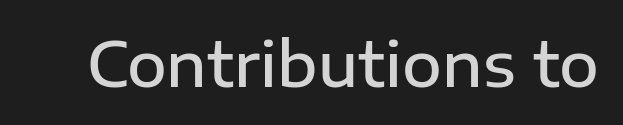
Clear beneath every line of the passage. In terms of letterspacing, this is plain default setting. You could not count columns in this text — the font is proportionally spaced. Tall strokes in this sample are plumb rather than angled.
